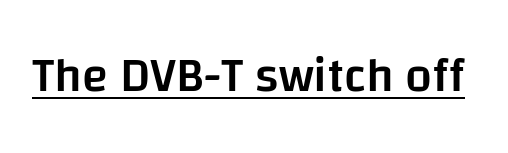
Q: Is the text bold? A: Semi-bold.
Q: Is the text italic (slanted)? A: No, it is upright.
Q: Is the typeface a serif or a sans-serif typeface? A: Sans-serif.
Q: Is the text underlined? A: Yes.
Q: Is the spacing between letters normal or unusually wide? A: Normal.
Q: Width (condensed, normal, or wide)? A: Normal.
Q: Stroke contrast? A: Low.
Q: x-height? A: Large.
Q: Monospaced? A: No.
